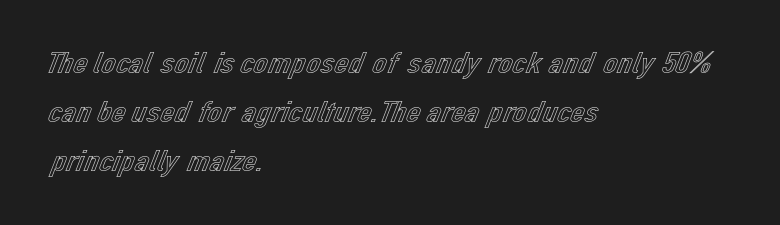
The image shows 32 px text type; set left-aligned, normal line spacing (1.53x), normal letter spacing, not underlined; a medium x-height.
